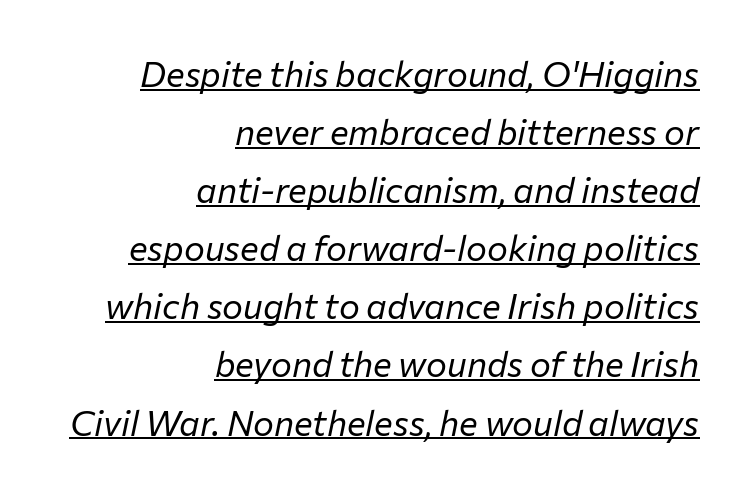
Q: Is the text bold? A: No.
Q: Is the text italic (slanted)? A: Yes, it leans right by about 12 degrees.
Q: Is the text underlined? A: Yes.
Q: How is the paragraph aligned? A: Right-aligned.
Q: Is the spacing between letters normal or unusually wide? A: Normal.
Q: Is the spacing between lines tight, normal or loose? A: Normal.
Q: Width (condensed, normal, or wide)? A: Normal.
Q: Stroke contrast? A: Low.
Q: x-height? A: Medium.
Q: Monospaced? A: No.
